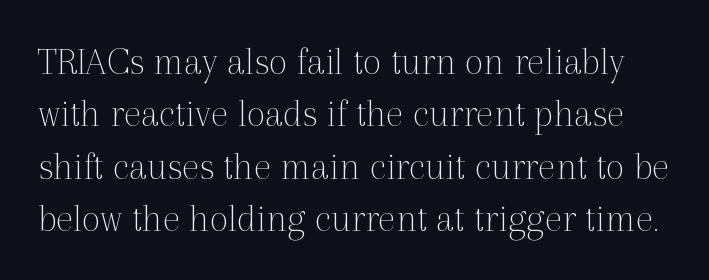
{"serif": "yes", "italic": "no", "bold": "no", "weight": "thin", "width": "normal", "x_height": "medium", "monospaced": "no", "underline": "no", "line_spacing": "normal", "line_spacing_ratio": 1.28, "letter_spacing": "normal", "letter_spacing_em": 0.0, "glyph_px": 41}
